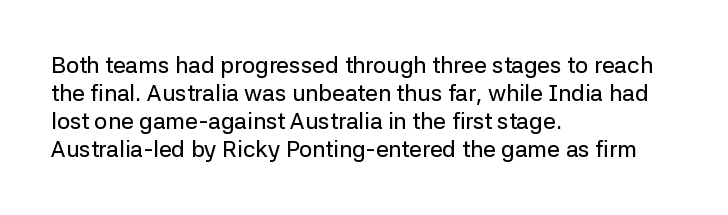
{"italic": "no", "underline": "no", "align": "left", "line_spacing_ratio": 1.22, "letter_spacing": "normal", "letter_spacing_em": 0.0, "glyph_px": 23}
